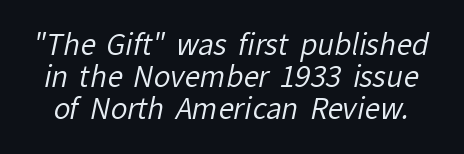
The image shows 28 px regular-weight sans-serif type; set tight line spacing (1.15x), normal letter spacing, not underlined; low stroke contrast and a medium x-height.
